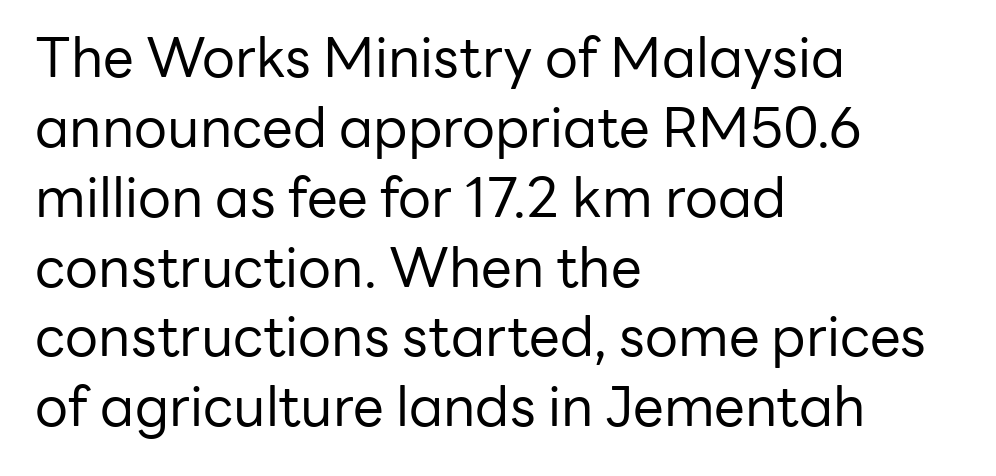
The image shows 55 px regular-weight sans-serif type, upright; set left-aligned, normal line spacing (1.27x), normal letter spacing, not underlined; low stroke contrast and a medium x-height.
